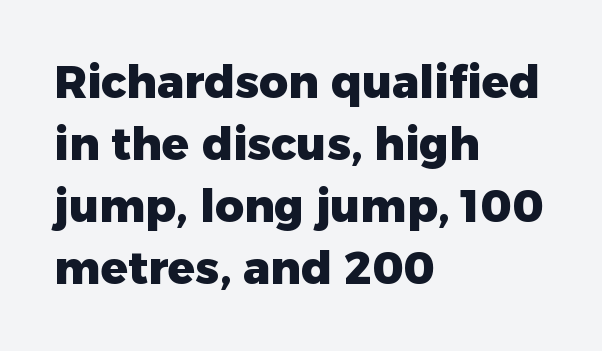
A typesetter would call this leading conventional body-copy spacing. Clear beneath every line of the passage. Is the type bold? Yes — the strokes are clearly thick and heavy. This sample uses a sans-serif face. The letters sit at their default tracking, neither squeezed nor spread.
